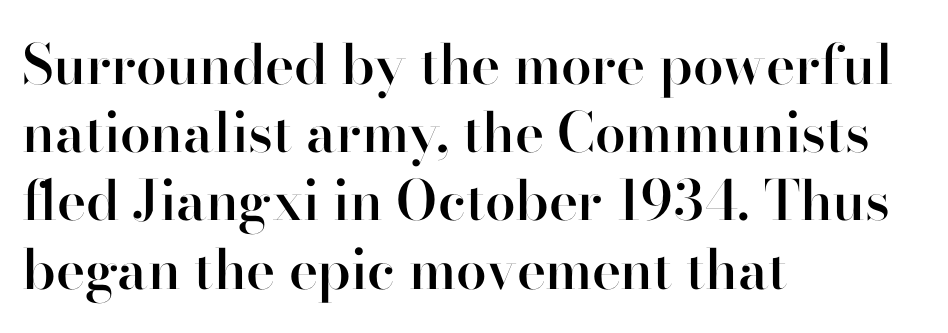
Compared with typical body copy, the letter spacing here is the same. Alignment: flush left. Spacing verdict: proportional, widths tailored to each character. A typesetter would label this face a sans. Posture: straight, roman, zero tilt.
